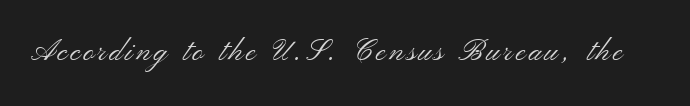
Q: Is the text bold? A: No.
Q: Is the text italic (slanted)? A: Yes.
Q: Is the typeface a serif or a sans-serif typeface? A: Sans-serif.
Q: Is the text underlined? A: No.
Q: Width (condensed, normal, or wide)? A: Wide.
Q: Stroke contrast? A: Medium.
Q: x-height? A: Small.
Q: Monospaced? A: No.
